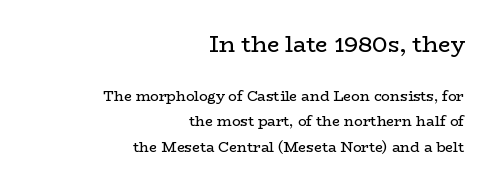
The image shows 22 px text type, upright; set right-aligned, line spacing 1.82x, normal letter spacing, not underlined; the first (top) block is 1.57x larger.
